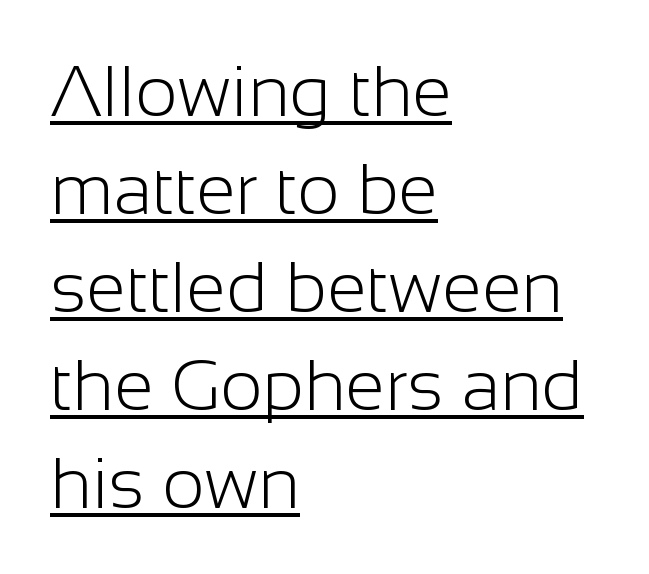
The image shows 72 px light sans-serif type, upright; set left-aligned, normal line spacing (1.36x), normal letter spacing, underlined; low stroke contrast and a medium x-height.
